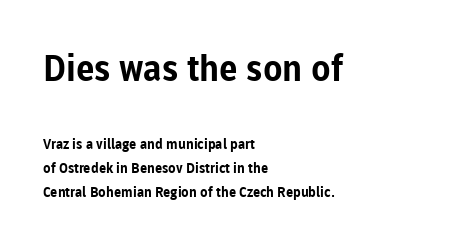
{"serif": "no", "italic": "no", "bold": "yes", "weight": "bold", "width": "normal", "stroke_contrast": "low", "x_height": "medium", "monospaced": "no", "underline": "no", "align": "left", "line_spacing_ratio": 1.72, "letter_spacing": "normal", "letter_spacing_em": 0.0, "larger_block": "first", "size_ratio": 2.57, "glyph_px": 36}
